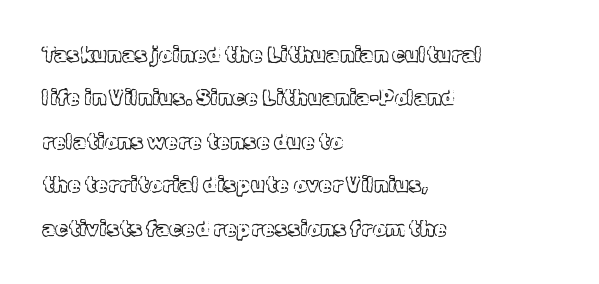
The image shows 21 px text type, upright; set left-aligned, loose line spacing (2.07x), normal letter spacing, not underlined.
